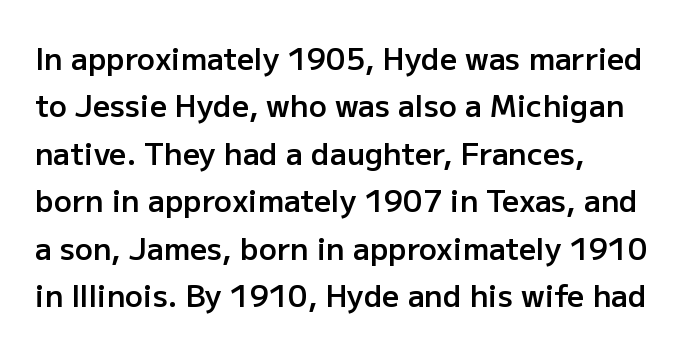
The image shows 30 px semibold sans-serif type, upright; set left-aligned, normal line spacing (1.58x), normal letter spacing, not underlined; low stroke contrast and a medium x-height.
